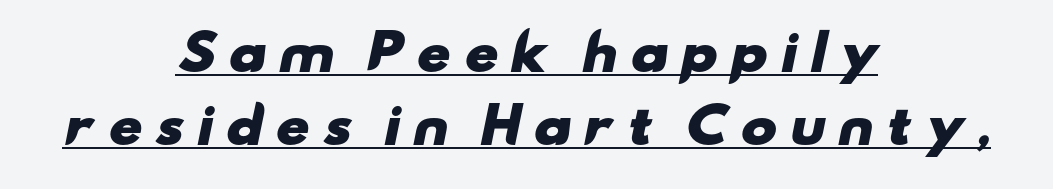
The image shows 49 px heavy, wide sans-serif type; set centered, normal line spacing (1.49x), unusually wide letter spacing (+0.23 em), underlined; low stroke contrast and a small x-height.
